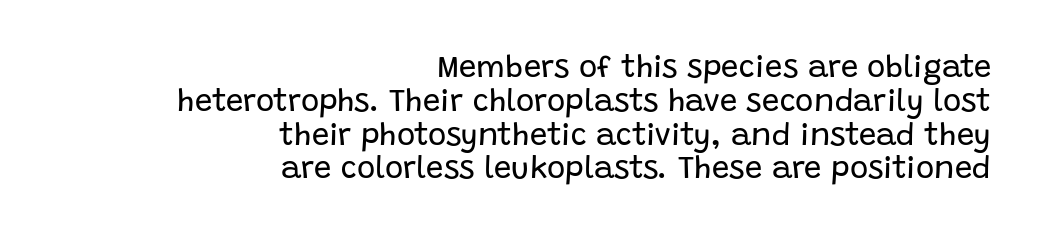
If you drew a ruler down the right edge, every line would touch it. The gap between lines stays unmarked. Vertical spacing — tight. Nope, no serifs anywhere on these letters.
